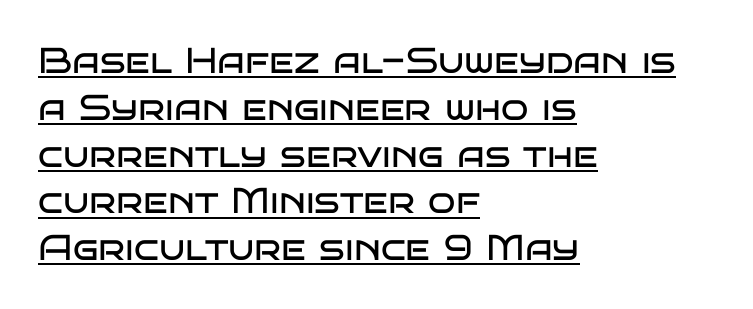
Q: Is the text bold? A: No.
Q: Is the text italic (slanted)? A: No, it is upright.
Q: Is the typeface a serif or a sans-serif typeface? A: Sans-serif.
Q: Is the text underlined? A: Yes.
Q: How is the paragraph aligned? A: Left-aligned.
Q: Is the spacing between letters normal or unusually wide? A: Normal.
Q: Is the spacing between lines tight, normal or loose? A: Normal.
Q: Width (condensed, normal, or wide)? A: Wide.
Q: Stroke contrast? A: Low.
Q: x-height? A: Large.
Q: Monospaced? A: No.
